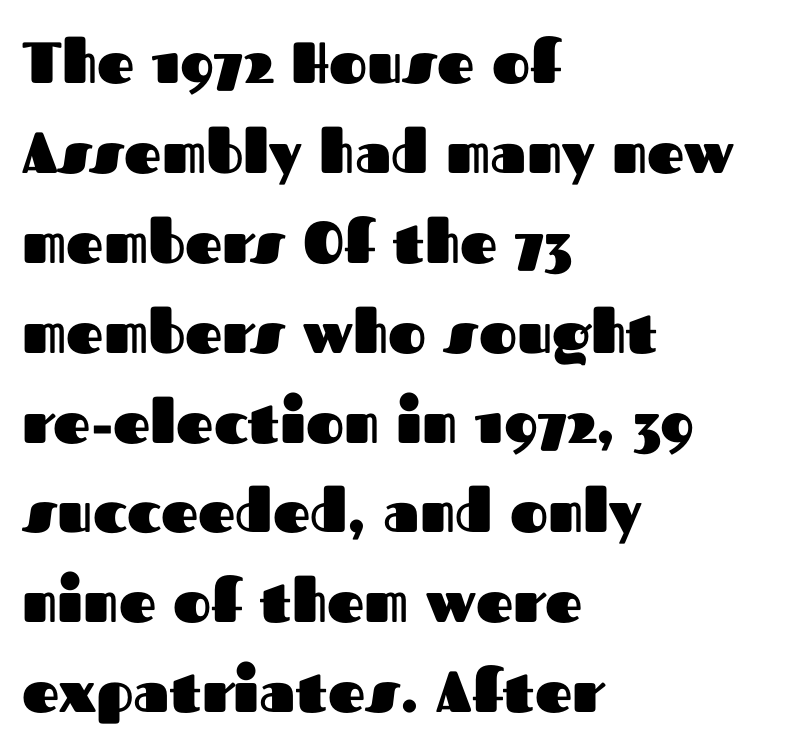
Q: Is the text bold? A: Yes.
Q: Is the text italic (slanted)? A: No, it is upright.
Q: Is the typeface a serif or a sans-serif typeface? A: Sans-serif.
Q: Is the text underlined? A: No.
Q: How is the paragraph aligned? A: Left-aligned.
Q: Is the spacing between letters normal or unusually wide? A: Normal.
Q: Is the spacing between lines tight, normal or loose? A: Normal.
Q: Width (condensed, normal, or wide)? A: Normal.
Q: Stroke contrast? A: Medium.
Q: x-height? A: Medium.
Q: Monospaced? A: No.
